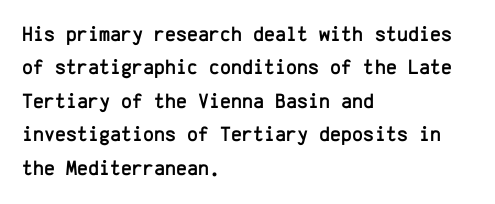
The image shows 21 px text type, upright; set left-aligned, normal line spacing (1.59x), normal letter spacing, not underlined.
